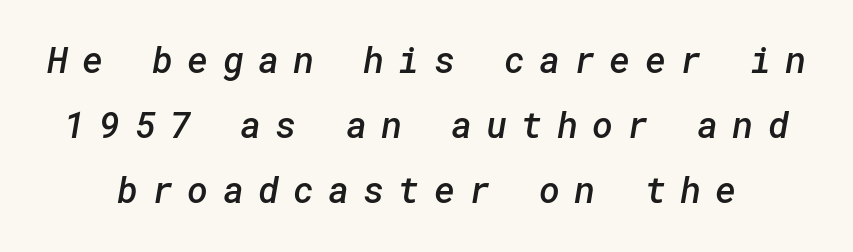
A bit beefed up — I'd call it semibold rather than bold. In terms of letterspacing, this is a distinctly airy, spread setting. Is this a sans? Yes — the strokes have no serifs. Check the space under the baseline: it is left empty.
